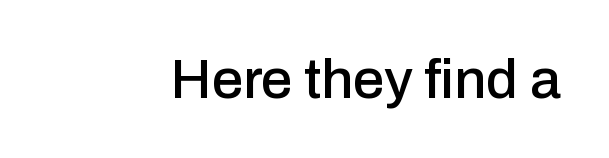
The letters carry no serifs — their stems end cleanly without finishing strokes. Words appear dense and cohesive because spacing is normal. Spacing verdict: proportional, widths tailored to each character. No italicization has been applied; the sample stays upright. The strip under each line holds only bare page.
